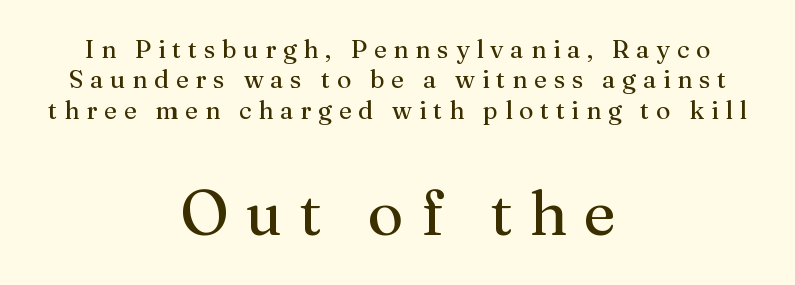
{"serif": "yes", "italic": "no", "bold": "no", "weight": "regular", "width": "normal", "stroke_contrast": "medium", "x_height": "medium", "monospaced": "no", "underline": "no", "align": "center", "line_spacing_ratio": 1.22, "letter_spacing": "wide", "letter_spacing_em": 0.27, "larger_block": "second", "size_ratio": 2.48, "glyph_px": 62}
